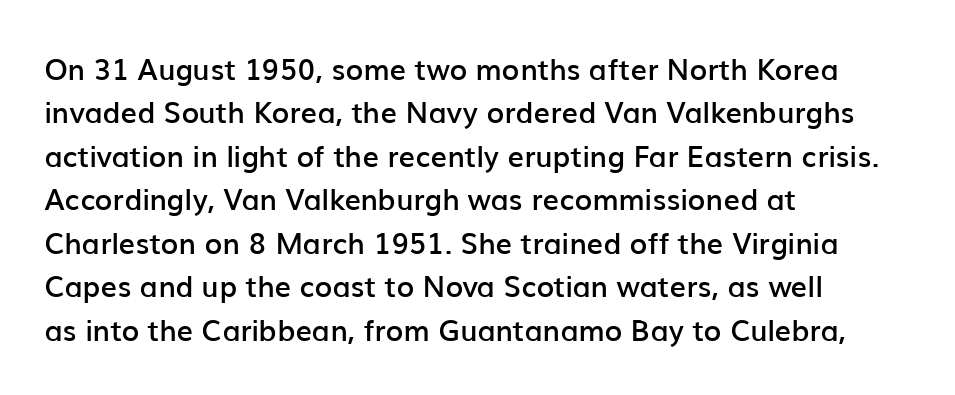
{"serif": "no", "italic": "no", "bold": "semi", "weight": "semibold", "width": "normal", "stroke_contrast": "low", "x_height": "medium", "monospaced": "no", "underline": "no", "align": "left", "line_spacing": "normal", "line_spacing_ratio": 1.5, "letter_spacing": "normal", "letter_spacing_em": 0.0, "glyph_px": 29}
